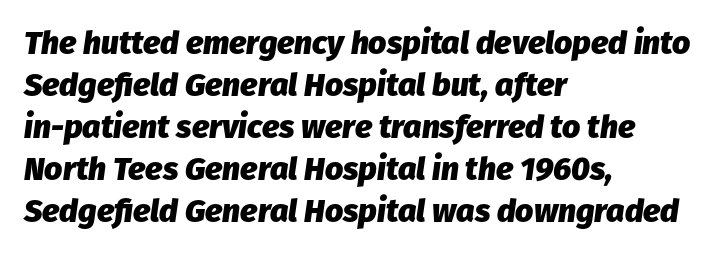
Q: Is the text bold? A: Yes.
Q: Is the text italic (slanted)? A: Yes, it leans right by about 8 degrees.
Q: Is the text underlined? A: No.
Q: How is the paragraph aligned? A: Left-aligned.
Q: Is the spacing between letters normal or unusually wide? A: Normal.
Q: Is the spacing between lines tight, normal or loose? A: Normal.
Q: Width (condensed, normal, or wide)? A: Normal.
Q: Stroke contrast? A: Low.
Q: x-height? A: Medium.
Q: Monospaced? A: No.
